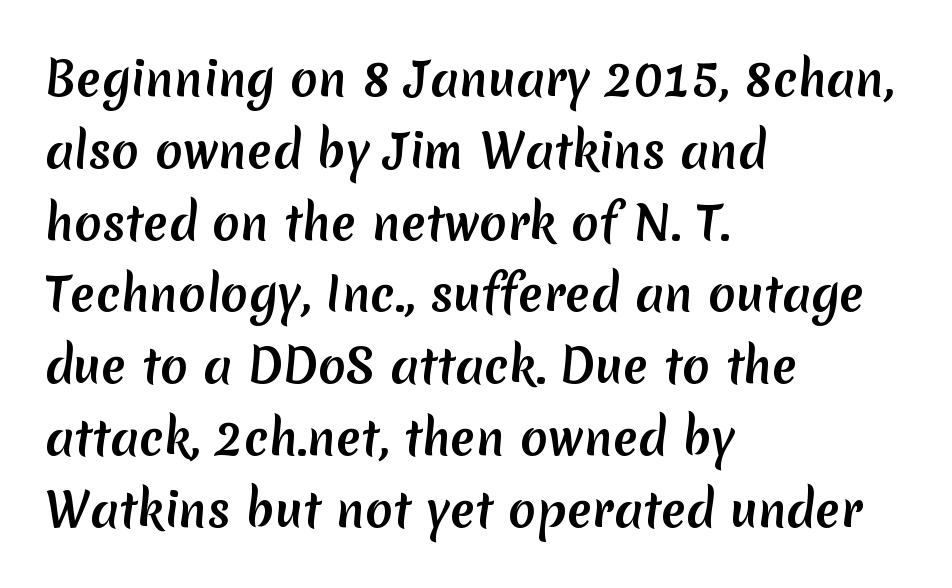
{"serif": "no", "width": "normal", "stroke_contrast": "medium", "x_height": "medium", "monospaced": "no", "underline": "no", "align": "left", "line_spacing": "normal", "line_spacing_ratio": 1.56, "letter_spacing": "normal", "letter_spacing_em": 0.0, "glyph_px": 46}
